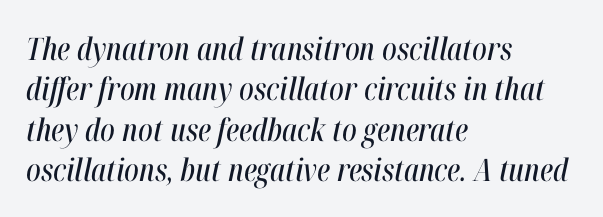
Evenly set lines give the paragraph a standard silhouette. The type is set solid horizontally, with unmodified tracking. Note the varied advance widths — an 'i' is clearly narrower than an 'm'. Unmarked baselines from the first word to the last. Left-aligned paragraph, ragged on the right.
